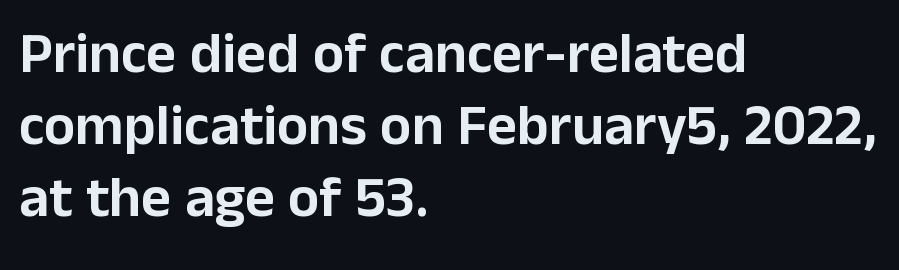
Nope, not italic — everything's standing straight. The typesetter chose a ragged-right arrangement here. A bare baseline throughout the passage. You can tell from the bare stems that sans-serif type was used. Is this a fixed-width face? No — the glyphs have proportional, varying widths.
